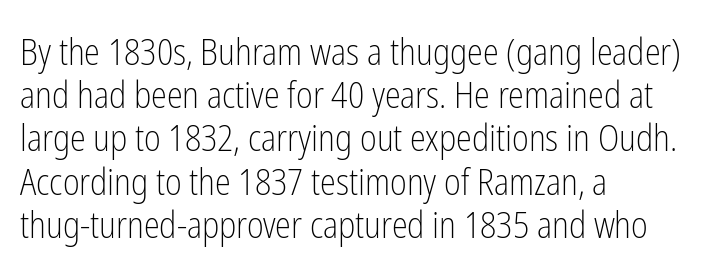
Short and long lines alike share a common starting point at left. Students, note that the glyphs here touch the page at normal intervals. Grotesque or geometric, the face here clearly has no serifs. Weight class: somewhere from thin through regular.
